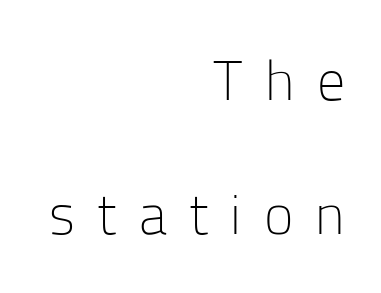
The image shows 56 px light sans-serif type, upright; set right-aligned, loose line spacing (2.4x), unusually wide letter spacing (+0.4 em), not underlined; low stroke contrast and a medium x-height.
